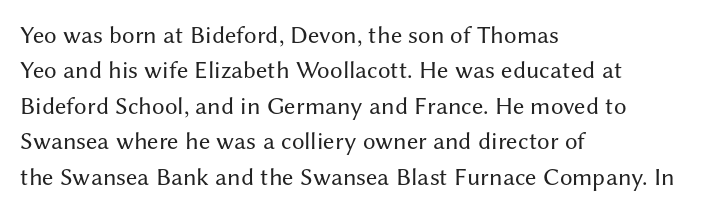
Q: Is the text bold? A: No.
Q: Is the text italic (slanted)? A: No, it is upright.
Q: Is the text underlined? A: No.
Q: How is the paragraph aligned? A: Left-aligned.
Q: Is the spacing between letters normal or unusually wide? A: Normal.
Q: Is the spacing between lines tight, normal or loose? A: Normal.
